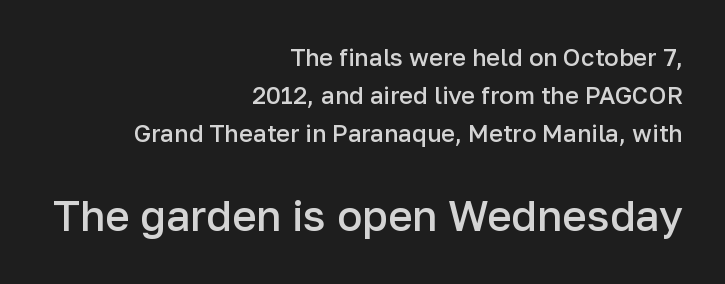
The image shows 42 px semibold sans-serif type, upright; set right-aligned, normal line spacing (1.58x), normal letter spacing, not underlined; the second (bottom) block is 1.75x larger; low stroke contrast and a medium x-height.
